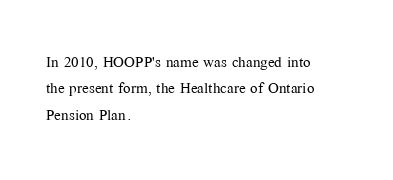
Q: Is the text bold? A: No.
Q: Is the text italic (slanted)? A: No, it is upright.
Q: Is the text underlined? A: No.
Q: How is the paragraph aligned? A: Left-aligned.
Q: Is the spacing between letters normal or unusually wide? A: Normal.
Q: Is the spacing between lines tight, normal or loose? A: Normal.
